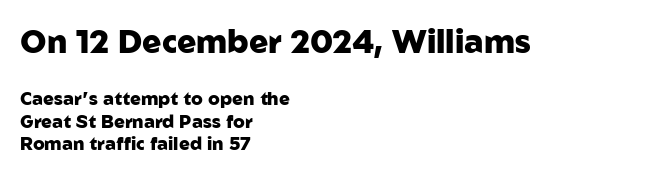
Q: Is the text bold? A: Yes.
Q: Is the text italic (slanted)? A: No, it is upright.
Q: Is the typeface a serif or a sans-serif typeface? A: Sans-serif.
Q: Is the text underlined? A: No.
Q: How is the paragraph aligned? A: Left-aligned.
Q: Is the spacing between letters normal or unusually wide? A: Normal.
Q: Is the spacing between lines tight, normal or loose? A: Normal.
Q: Which block of text is set in a larger size, the first (top) or the second (bottom)? A: The first (top) one.
Q: Width (condensed, normal, or wide)? A: Normal.
Q: Stroke contrast? A: Low.
Q: x-height? A: Medium.
Q: Monospaced? A: No.
